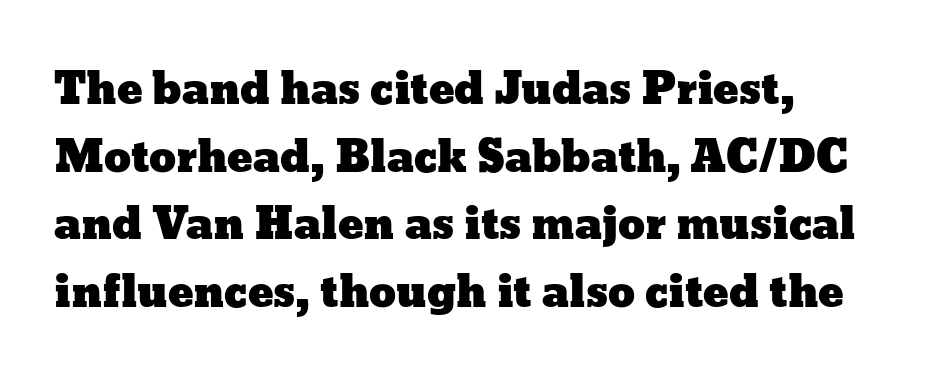
The block of text has a typical density, with ordinary space between rows. Italic: no, the glyphs are upright roman. Descenders hang freely into open space. These lines are rendered in a variable-pitch font. If you drew a ruler down the left edge, every line would touch it. These lines keep a tight, regular rhythm from letter to letter.
